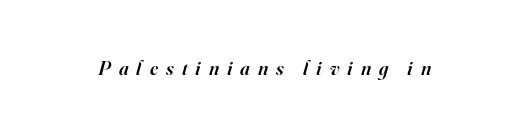
Q: Is the text bold? A: Semi-bold.
Q: Is the text italic (slanted)? A: Yes, it leans right by about 16 degrees.
Q: Is the text underlined? A: No.
Q: Is the spacing between letters normal or unusually wide? A: Unusually wide.
